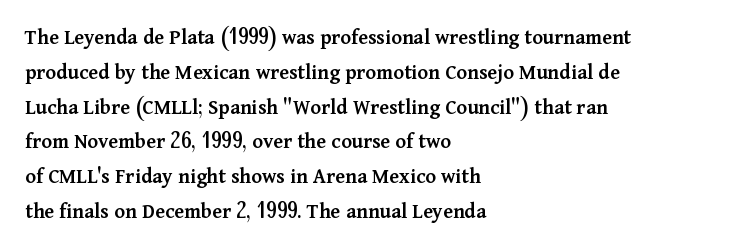
Firm but not heavy-handed strokes: this text is semibold. The specimen omits any rule beneath the text block's lines. Ordinary non-slanted type is in use. Each new line begins a customary step beneath the previous one. The line texture is even and compact thanks to regular tracking.
